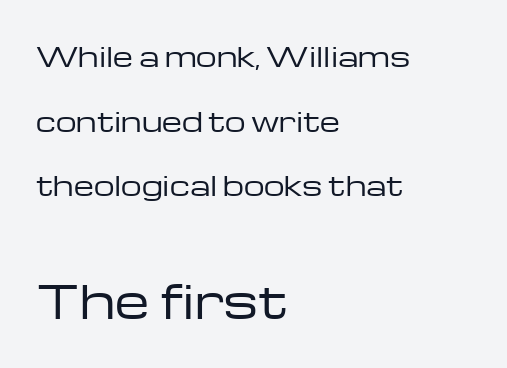
{"serif": "no", "italic": "no", "bold": "no", "weight": "regular", "width": "wide", "stroke_contrast": "low", "x_height": "medium", "monospaced": "no", "underline": "no", "align": "left", "line_spacing": "loose", "line_spacing_ratio": 2.49, "letter_spacing": "normal", "letter_spacing_em": 0.0, "larger_block": "second", "size_ratio": 1.73, "glyph_px": 45}
